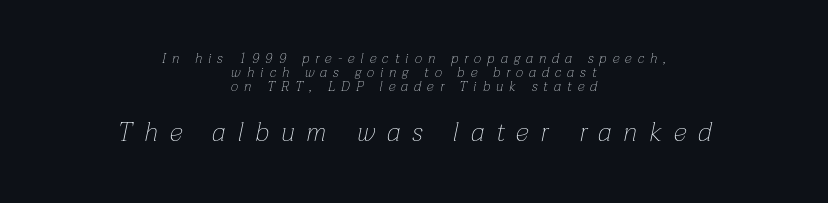
Reading down the block, each line starts at a different indent, mirrored at its end. Loose tracking; the words dissolve into strings of separated letters. Think standard paragraph weight, or any step lighter than that. Italic? Definitely — the glyphs are oblique. Baseline-to-baseline distance is barely more than the letter height. A student would notice the bottom passage is typeset larger than what precedes it.
